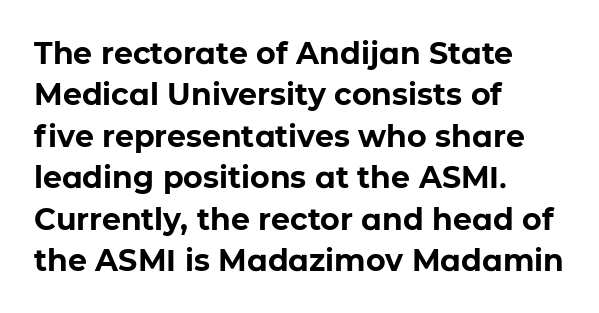
{"serif": "no", "italic": "no", "bold": "yes", "weight": "bold", "width": "normal", "stroke_contrast": "low", "x_height": "medium", "monospaced": "no", "underline": "no", "align": "left", "line_spacing": "normal", "line_spacing_ratio": 1.38, "letter_spacing": "normal", "letter_spacing_em": 0.0, "glyph_px": 30}
